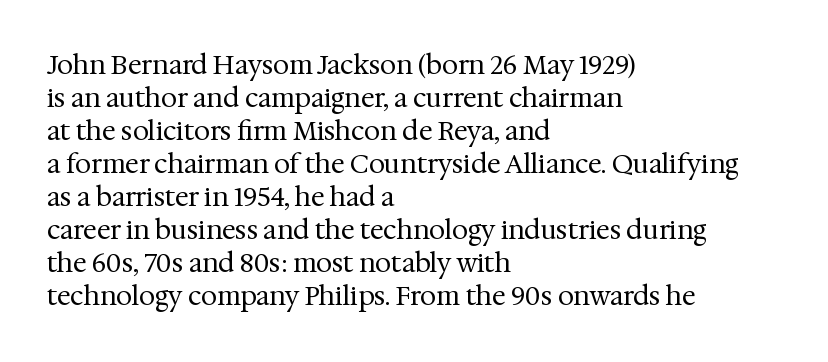
The image shows 26 px text type, upright; set left-aligned, normal line spacing (1.27x), normal letter spacing, not underlined.
